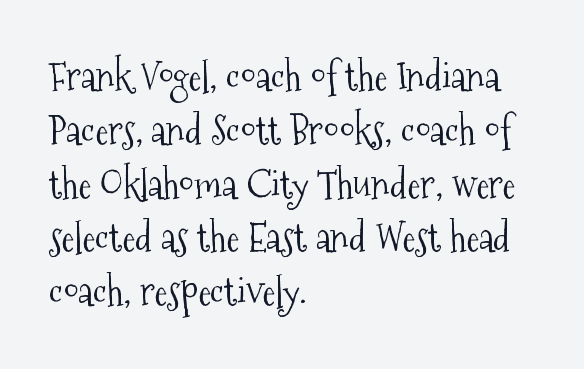
Q: Is the text bold? A: No.
Q: Is the text italic (slanted)? A: No, it is upright.
Q: Is the typeface a serif or a sans-serif typeface? A: Serif.
Q: Is the text underlined? A: No.
Q: How is the paragraph aligned? A: Left-aligned.
Q: Is the spacing between letters normal or unusually wide? A: Normal.
Q: Is the spacing between lines tight, normal or loose? A: Normal.
Q: Width (condensed, normal, or wide)? A: Condensed.
Q: Stroke contrast? A: Medium.
Q: x-height? A: Medium.
Q: Monospaced? A: No.
